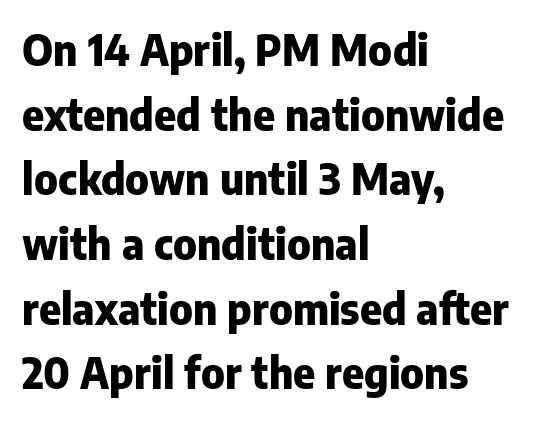
Q: Is the text bold? A: Yes.
Q: Is the text italic (slanted)? A: No, it is upright.
Q: Is the typeface a serif or a sans-serif typeface? A: Sans-serif.
Q: Is the text underlined? A: No.
Q: How is the paragraph aligned? A: Left-aligned.
Q: Is the spacing between letters normal or unusually wide? A: Normal.
Q: Is the spacing between lines tight, normal or loose? A: Normal.
Q: Width (condensed, normal, or wide)? A: Normal.
Q: Stroke contrast? A: Low.
Q: x-height? A: Medium.
Q: Monospaced? A: No.
